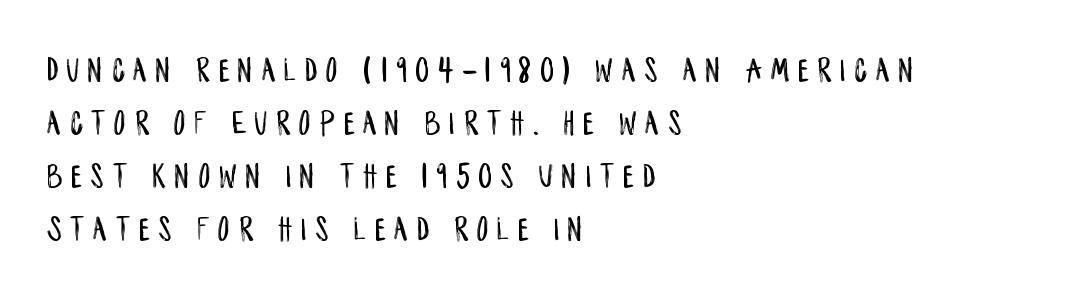
Look at the tracking — it's clearly loosened, letters drifting apart. Horizontally, the lines are justified to the leading edge only. The glyphs in this specimen are sans serif. Italic? Not at all — the glyphs are vertical. No word sits above an underline. Line spacing here is normal.
